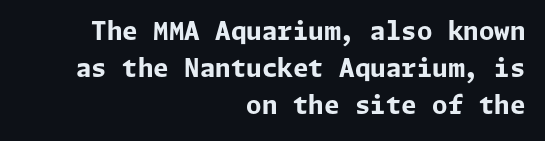
{"italic": "no", "bold": "yes", "underline": "no", "align": "right", "line_spacing": "normal", "line_spacing_ratio": 1.49, "letter_spacing": "normal", "letter_spacing_em": 0.0, "glyph_px": 25}
